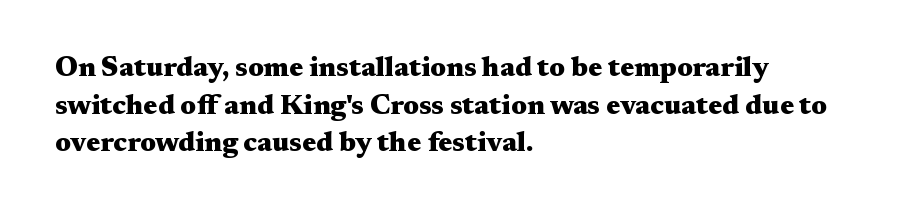
Q: Is the text bold? A: Yes.
Q: Is the text italic (slanted)? A: No, it is upright.
Q: Is the typeface a serif or a sans-serif typeface? A: Serif.
Q: Is the text underlined? A: No.
Q: How is the paragraph aligned? A: Left-aligned.
Q: Is the spacing between letters normal or unusually wide? A: Normal.
Q: Is the spacing between lines tight, normal or loose? A: Normal.
Q: Width (condensed, normal, or wide)? A: Wide.
Q: Stroke contrast? A: Medium.
Q: x-height? A: Medium.
Q: Monospaced? A: No.
